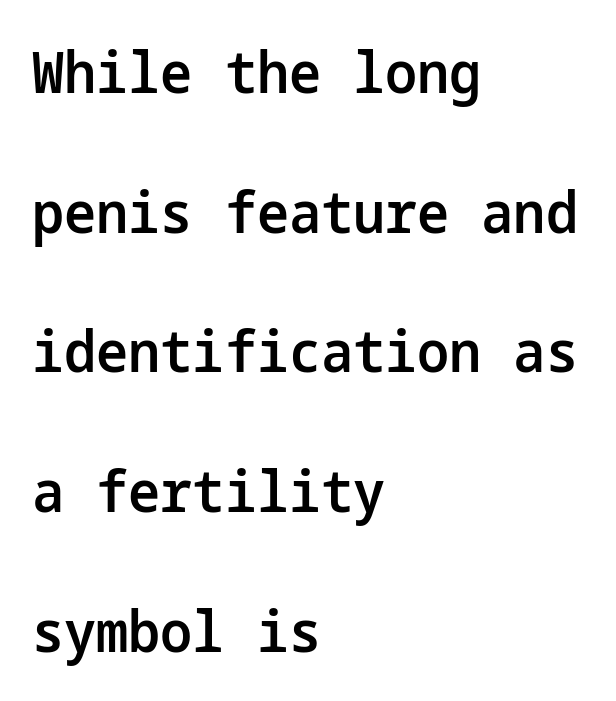
Upright lettering throughout. A fair bit of extra ink — the face is semibold, not bold. How would I describe the line gaps? Wide and relaxed. Grotesque or geometric, the face here clearly has no serifs. Underline: absent.
